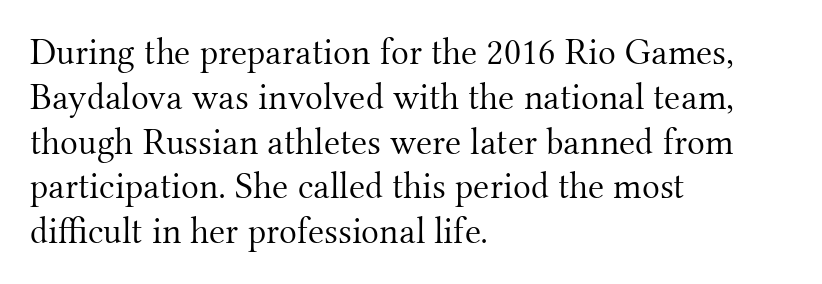
Q: Is the text bold? A: No.
Q: Is the text italic (slanted)? A: No, it is upright.
Q: Is the typeface a serif or a sans-serif typeface? A: Serif.
Q: Is the text underlined? A: No.
Q: How is the paragraph aligned? A: Left-aligned.
Q: Is the spacing between letters normal or unusually wide? A: Normal.
Q: Width (condensed, normal, or wide)? A: Normal.
Q: Stroke contrast? A: Medium.
Q: x-height? A: Small.
Q: Monospaced? A: No.
